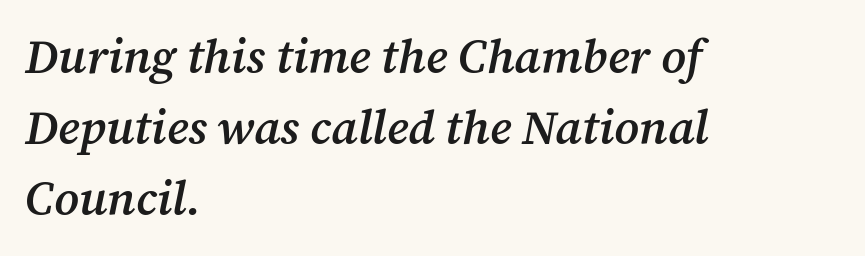
The image shows 47 px semibold serif type, italic (leaning right); set left-aligned, normal line spacing (1.51x), normal letter spacing, not underlined; medium stroke contrast and a medium x-height.
